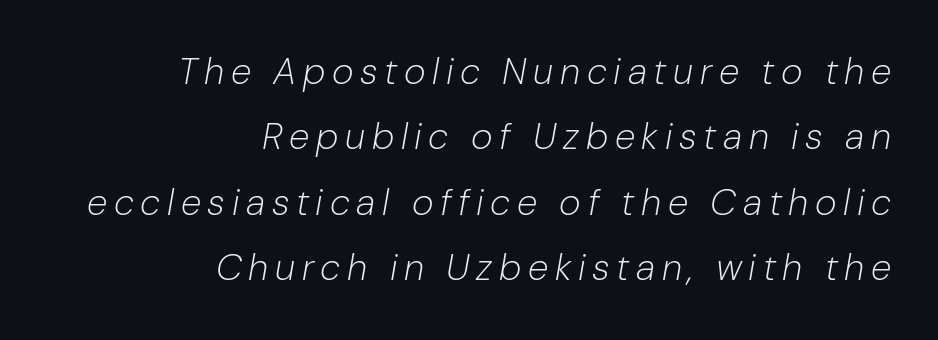
The image shows 37 px light type, italic (leaning right); set right-aligned, line spacing 1.77x, not underlined; low stroke contrast and a medium x-height.
